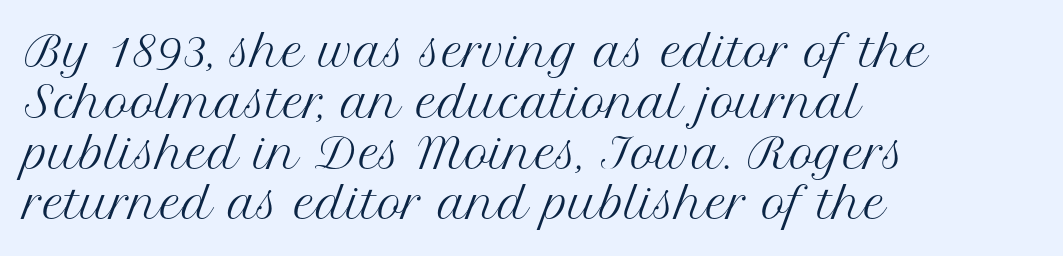
The image shows 42 px regular-weight serif type; set left-aligned, line spacing 1.21x, normal letter spacing, not underlined; medium stroke contrast and a medium x-height.
